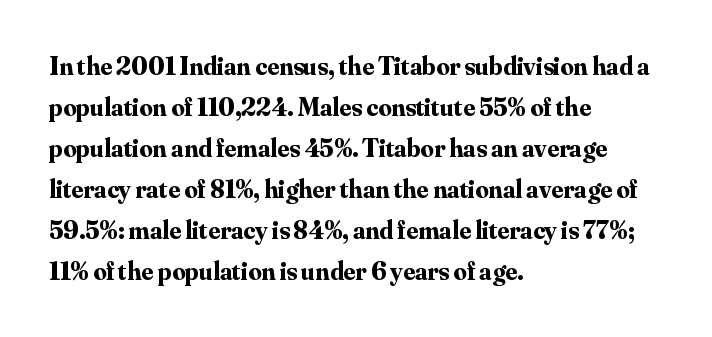
Standard letterfit; no display-style spreading of the glyphs. Compared with typical paragraphs, the rows here are spaced about the same. A bare baseline throughout the passage. Every stem runs plumb, perpendicular to the baseline. The typesetter chose a ragged-right arrangement here. The font is running at its bold setting.
